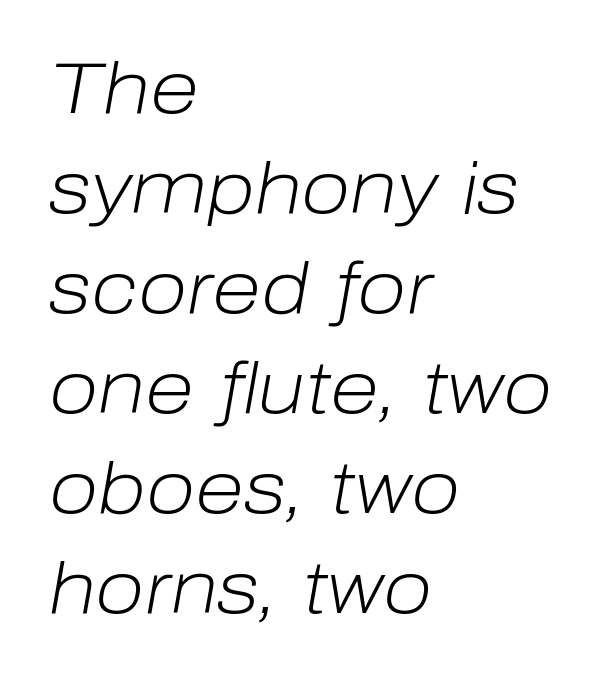
The image shows 72 px light type, italic (leaning right); set left-aligned, normal line spacing (1.39x), normal letter spacing, not underlined; low stroke contrast and a medium x-height.
